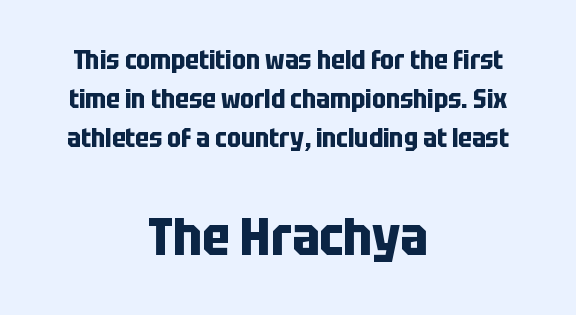
Q: Is the text bold? A: Yes.
Q: Is the text italic (slanted)? A: No, it is upright.
Q: Is the typeface a serif or a sans-serif typeface? A: Sans-serif.
Q: Is the text underlined? A: No.
Q: How is the paragraph aligned? A: Centered.
Q: Is the spacing between letters normal or unusually wide? A: Normal.
Q: Is the spacing between lines tight, normal or loose? A: Normal.
Q: Which block of text is set in a larger size, the first (top) or the second (bottom)? A: The second (bottom) one.
Q: Width (condensed, normal, or wide)? A: Condensed.
Q: Stroke contrast? A: Low.
Q: x-height? A: Large.
Q: Monospaced? A: No.
